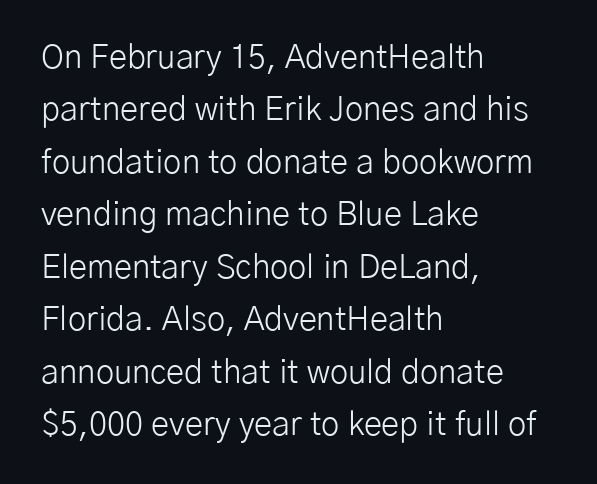
Vertical strokes here are truly vertical. Think standard paragraph weight, or any step lighter than that. The lines in this sample share a left origin and differ only in where they stop. The type family on display is of the sans-serif kind.
